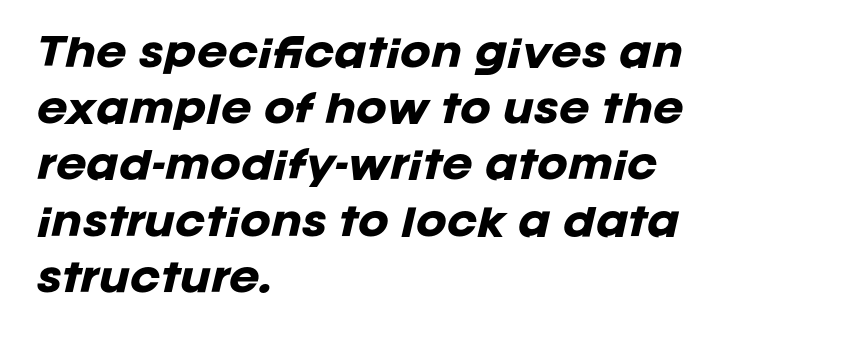
Q: Is the text bold? A: Yes.
Q: Is the text italic (slanted)? A: Yes, it leans right by about 12 degrees.
Q: Is the text underlined? A: No.
Q: How is the paragraph aligned? A: Left-aligned.
Q: Is the spacing between letters normal or unusually wide? A: Normal.
Q: Is the spacing between lines tight, normal or loose? A: Normal.
Q: Width (condensed, normal, or wide)? A: Normal.
Q: Stroke contrast? A: Low.
Q: x-height? A: Large.
Q: Monospaced? A: No.
